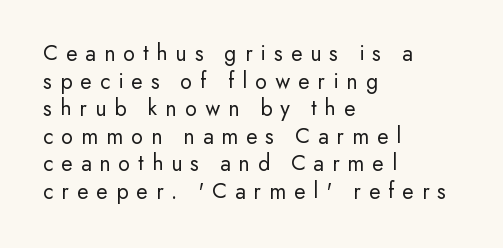
{"italic": "no", "bold": "no", "underline": "no", "align": "left", "line_spacing_ratio": 1.2, "letter_spacing": "wide", "letter_spacing_em": 0.35, "glyph_px": 23}
